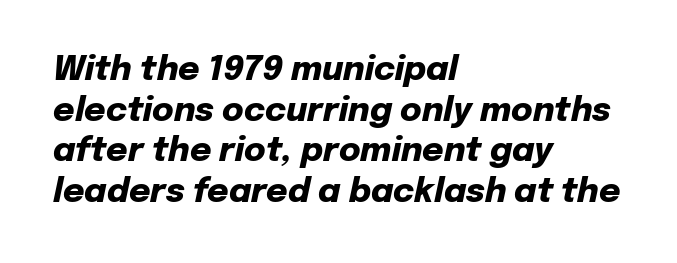
{"italic": "yes", "lean": "right", "slant_degrees": 12, "bold": "yes", "weight": "heavy", "width": "normal", "stroke_contrast": "low", "x_height": "medium", "monospaced": "no", "underline": "no", "align": "left", "line_spacing_ratio": 1.23, "letter_spacing": "normal", "letter_spacing_em": 0.0, "glyph_px": 33}
